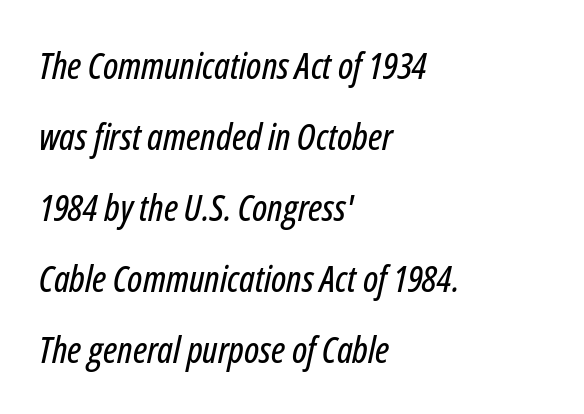
The image shows 37 px condensed type, italic (leaning right); set left-aligned, loose line spacing (1.92x), normal letter spacing, not underlined; low stroke contrast and a medium x-height.
